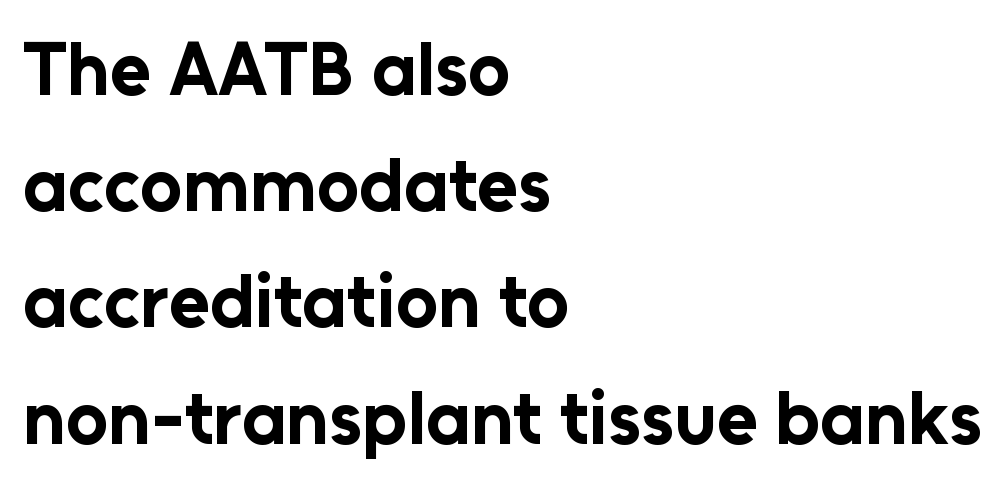
{"serif": "no", "italic": "no", "bold": "yes", "weight": "bold", "width": "normal", "stroke_contrast": "low", "x_height": "medium", "monospaced": "no", "underline": "no", "align": "left", "line_spacing": "normal", "line_spacing_ratio": 1.55, "letter_spacing": "normal", "letter_spacing_em": 0.0, "glyph_px": 75}
